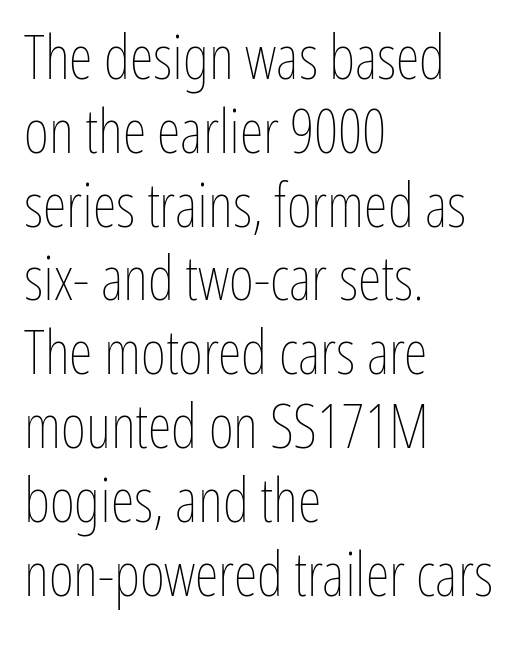
The passage shown is not bold in any degree. The tracking reads as untouched default to a designer's eye. Reading down the block, your eye returns to a fixed left position each line. Proportional: the letters do not fall into vertical columns.
